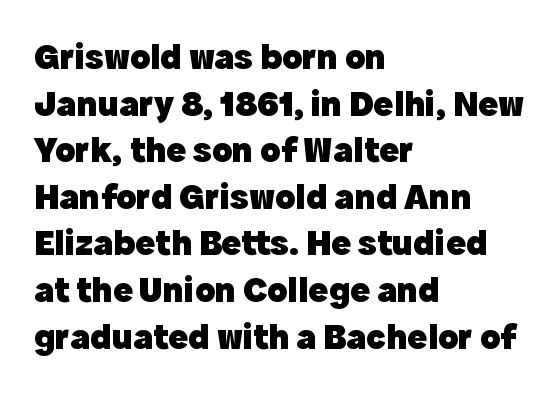
{"serif": "no", "italic": "no", "bold": "yes", "weight": "heavy", "width": "normal", "x_height": "medium", "monospaced": "no", "underline": "no", "align": "left", "line_spacing": "normal", "line_spacing_ratio": 1.26, "letter_spacing": "normal", "letter_spacing_em": 0.0, "glyph_px": 37}
